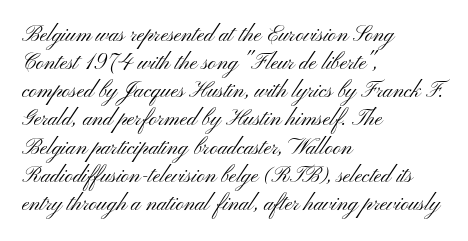
Normally led — the rows are evenly, conventionally spaced. Underlining? Definitely not there. The passage is arranged the way most books set body copy — flush left. Default kerning and tracking; the words read as compact shapes.
